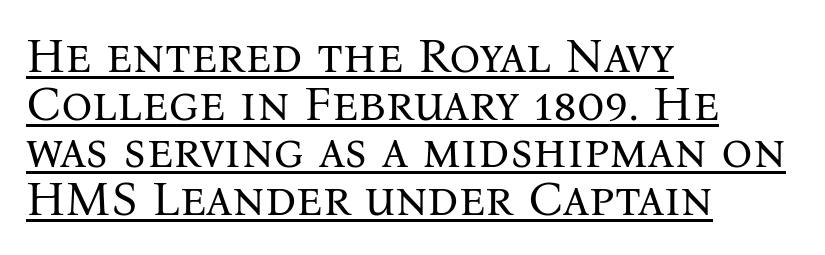
Compared with undecorated copy, this sample adds a rule below the words. The font family rendered here belongs to the serif group. Closely set lines give the paragraph a compact silhouette. The typesetting does not lean heavy: it is not bold. You could call the tracking neutral — neither tight nor loose.
